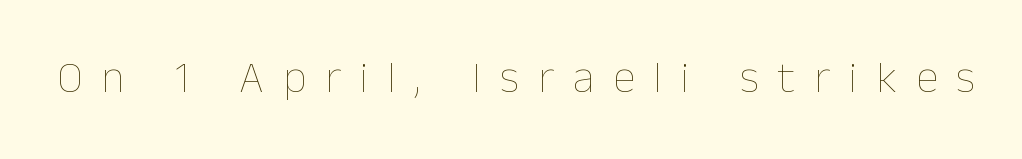
Q: Is the text bold? A: No.
Q: Is the text italic (slanted)? A: No, it is upright.
Q: Is the text underlined? A: No.
Q: Is the spacing between letters normal or unusually wide? A: Unusually wide.
Q: Width (condensed, normal, or wide)? A: Normal.
Q: Stroke contrast? A: Low.
Q: x-height? A: Medium.
Q: Monospaced? A: No.
